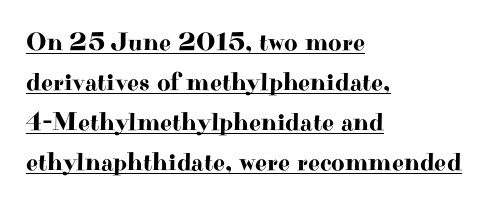
{"italic": "no", "underline": "yes", "align": "left", "line_spacing": "normal", "line_spacing_ratio": 1.54, "letter_spacing": "normal", "letter_spacing_em": 0.0, "glyph_px": 26}
